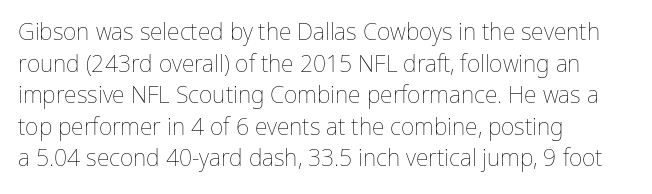
{"italic": "no", "bold": "no", "underline": "no", "align": "left", "line_spacing": "normal", "line_spacing_ratio": 1.37, "letter_spacing": "normal", "letter_spacing_em": 0.0, "glyph_px": 23}
